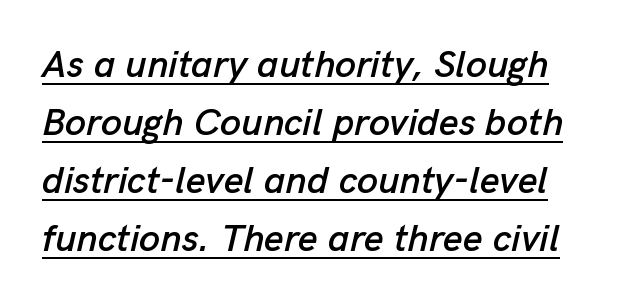
The image shows 38 px text type, italic (leaning right); set normal line spacing (1.53x), normal letter spacing, underlined; low stroke contrast and a medium x-height.
